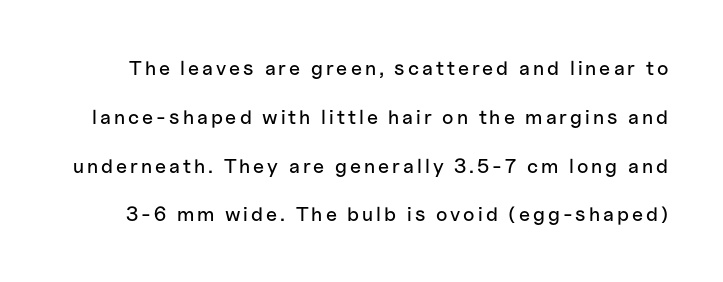
Do the letters lean? They stand straight. Letters rest on an invisible, unmarked baseline. How would I describe the line gaps? Wide and relaxed.
